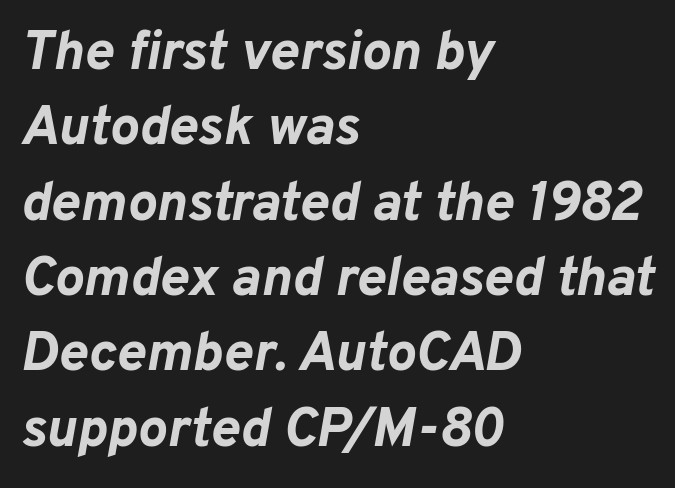
The image shows 55 px bold type, italic (leaning right); set left-aligned, normal line spacing (1.37x), normal letter spacing, not underlined; low stroke contrast and a medium x-height.
